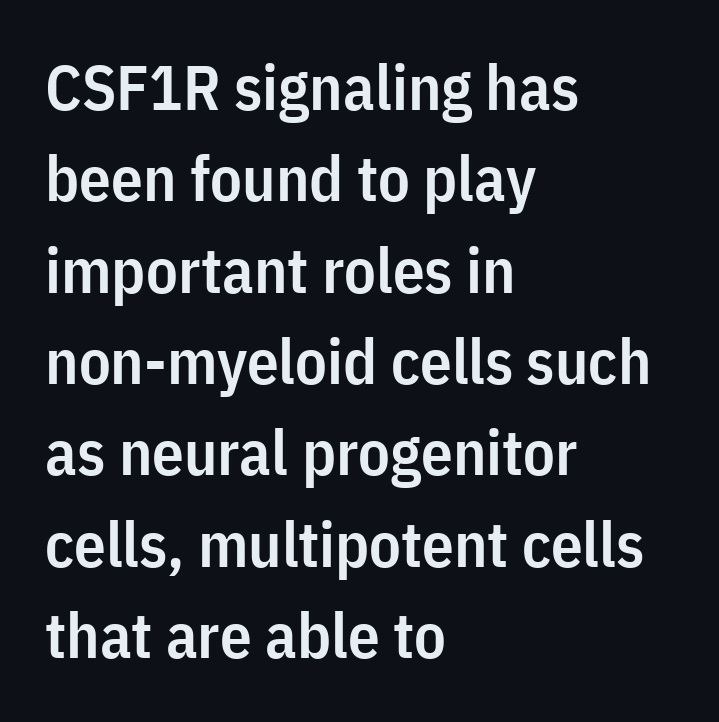
Ordinary non-slanted type is in use. A normal amount of white space separates one row of letters from the next. A typesetter would call this proportional, since set widths differ per character. A somewhat darkened texture: the type is semibold rather than bold. Decoration check: the copy has no underline. The lines in this sample share a left origin and differ only in where they stop.
